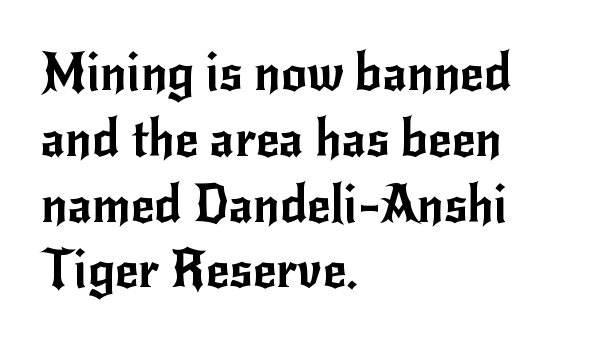
{"serif": "no", "italic": "no", "width": "normal", "stroke_contrast": "low", "x_height": "small", "monospaced": "no", "underline": "no", "align": "left", "line_spacing": "normal", "line_spacing_ratio": 1.29, "letter_spacing": "normal", "letter_spacing_em": 0.0, "glyph_px": 51}
